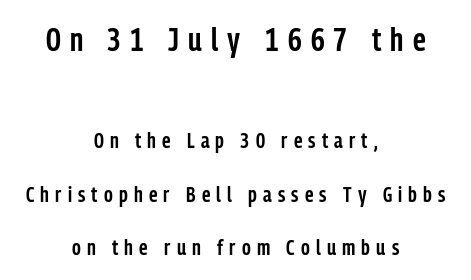
The image shows 33 px semibold, condensed sans-serif type, upright; set centered, loose line spacing (2.44x), unusually wide letter spacing (+0.28 em), not underlined; the first (top) block is 1.5x larger; low stroke contrast and a medium x-height.
